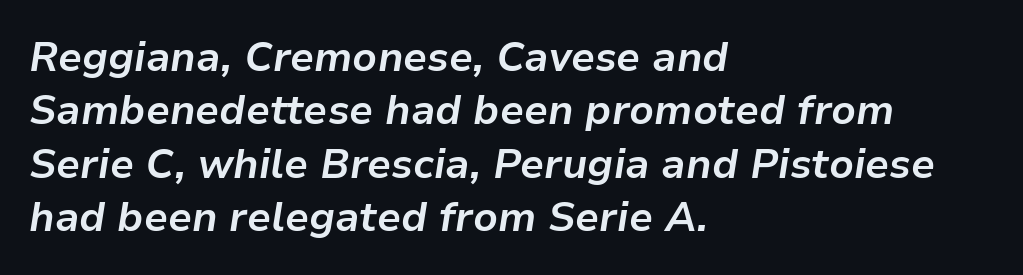
{"italic": "yes", "lean": "right", "slant_degrees": 9, "bold": "yes", "weight": "bold", "width": "normal", "stroke_contrast": "low", "x_height": "medium", "monospaced": "no", "underline": "no", "align": "left", "line_spacing": "normal", "line_spacing_ratio": 1.3, "letter_spacing": "normal", "letter_spacing_em": 0.0, "glyph_px": 41}
